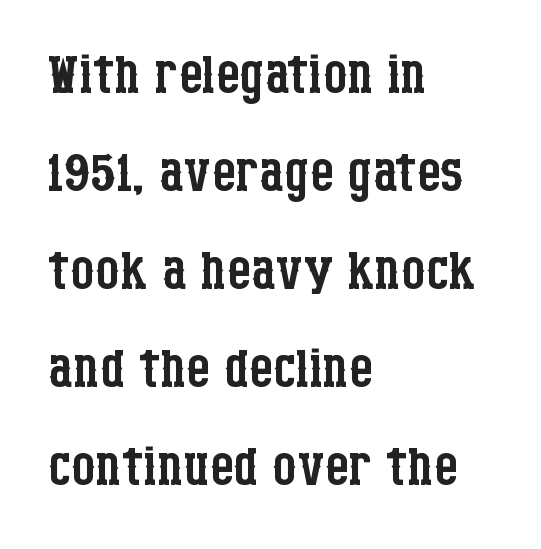
{"serif": "yes", "italic": "no", "bold": "no", "weight": "regular", "width": "condensed", "stroke_contrast": "low", "x_height": "large", "monospaced": "no", "underline": "no", "align": "left", "line_spacing": "normal", "line_spacing_ratio": 1.29, "letter_spacing": "normal", "letter_spacing_em": 0.0, "glyph_px": 76}
